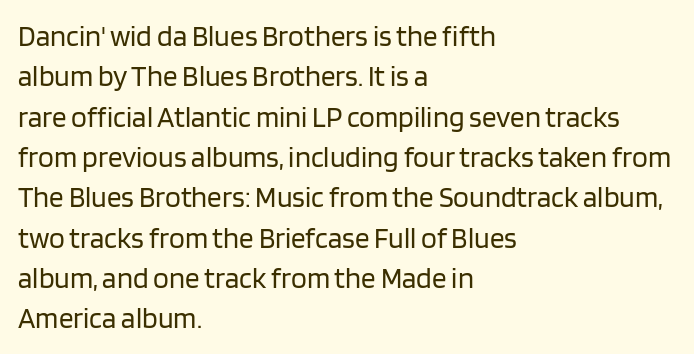
A classic flush-left, rag-right setting is used for this passage. No feet cap the strokes, marking this as sans-serif type. Note the varied advance widths — an 'i' is clearly narrower than an 'm'. Posture: vertical. Nobody drew a line under any word here. The line texture is even and compact thanks to regular tracking.
